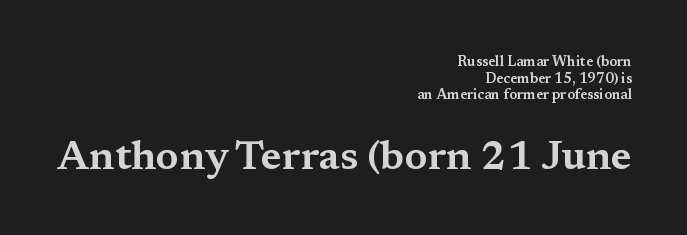
{"serif": "yes", "italic": "no", "width": "wide", "stroke_contrast": "medium", "x_height": "medium", "monospaced": "no", "underline": "no", "align": "right", "line_spacing_ratio": 1.19, "letter_spacing": "normal", "letter_spacing_em": 0.0, "larger_block": "second", "size_ratio": 2.93, "glyph_px": 41}
